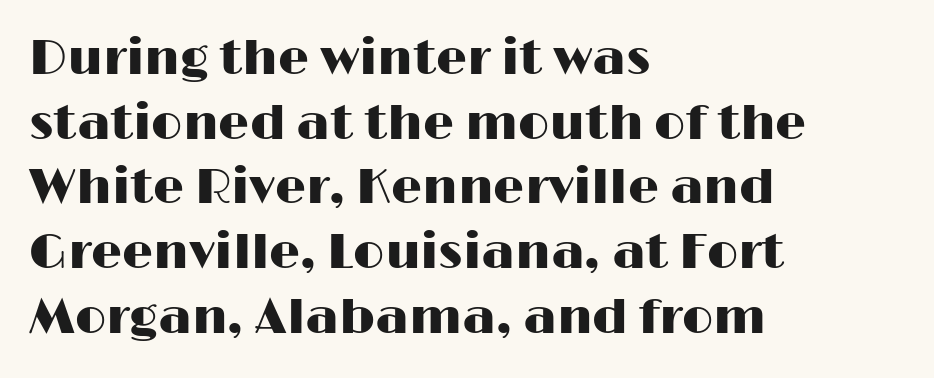
{"serif": "no", "italic": "no", "width": "wide", "stroke_contrast": "high", "x_height": "medium", "monospaced": "no", "underline": "no", "align": "left", "line_spacing": "normal", "line_spacing_ratio": 1.32, "letter_spacing": "normal", "letter_spacing_em": 0.0, "glyph_px": 49}
